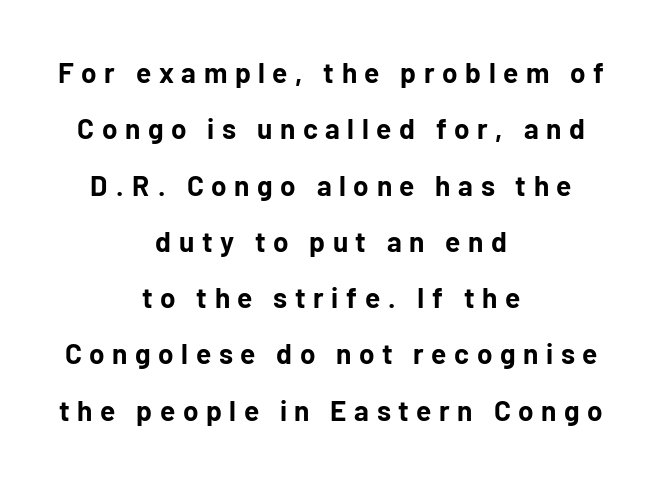
The image shows 28 px bold sans-serif type, upright; set centered, loose line spacing (2.01x), unusually wide letter spacing (+0.27 em), not underlined; low stroke contrast and a medium x-height.
